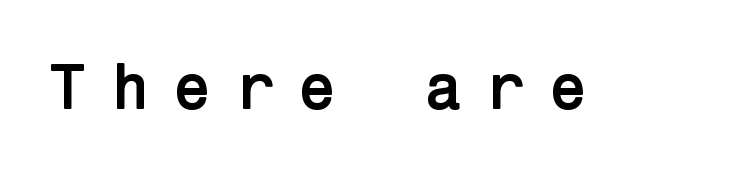
Is the letter spacing exaggerated? Yes — the characters are pushed far apart. If you drew a line through each stem, it would be perfectly vertical. The letters are bold, with thick, heavy strokes. Decoration check: the copy has no underline. No feet cap the strokes, marking this as sans-serif type.
